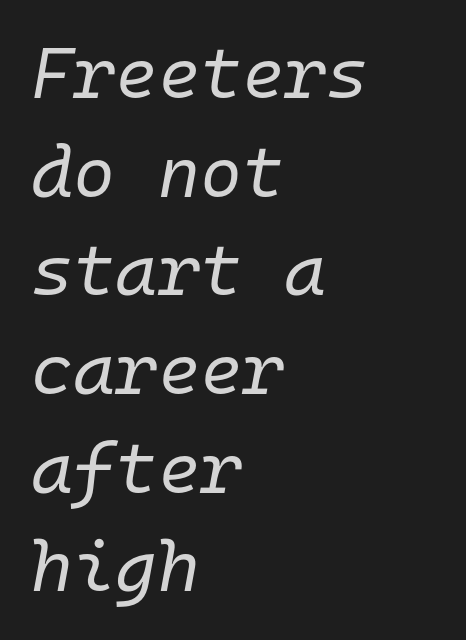
{"italic": "yes", "lean": "right", "slant_degrees": 10, "bold": "no", "weight": "regular", "width": "normal", "stroke_contrast": "low", "x_height": "medium", "monospaced": "yes", "underline": "no", "align": "left", "line_spacing": "normal", "line_spacing_ratio": 1.37, "letter_spacing": "normal", "letter_spacing_em": 0.0, "glyph_px": 72}
